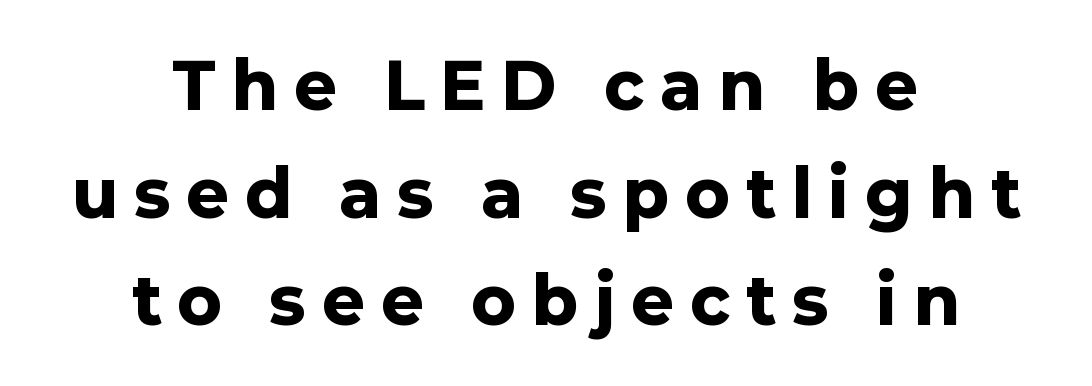
{"serif": "no", "italic": "no", "bold": "yes", "weight": "heavy", "width": "normal", "stroke_contrast": "low", "x_height": "medium", "monospaced": "no", "underline": "no", "align": "center", "line_spacing": "normal", "line_spacing_ratio": 1.68, "letter_spacing": "wide", "letter_spacing_em": 0.27, "glyph_px": 64}
